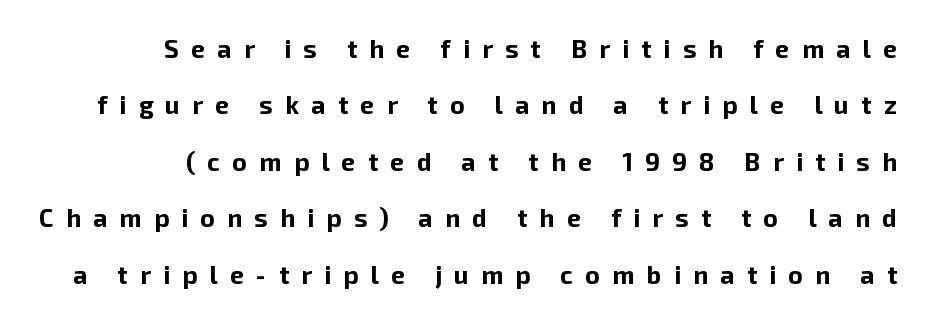
Leftover space on each line is placed entirely before the opening word. Descender tails drop into unmarked territory. The rendering inserts visible extra space after every character. Honestly, the rows look like they've been pulled way apart. Designer's note — italics off, roman on.
